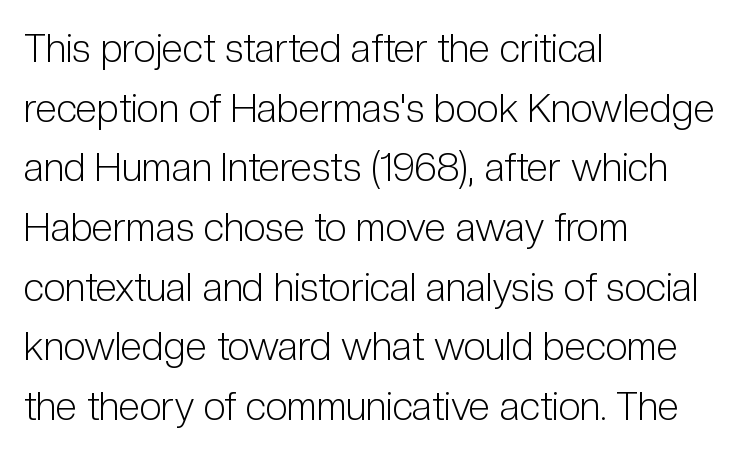
The image shows 39 px light, condensed sans-serif type, upright; set left-aligned, normal line spacing (1.53x), normal letter spacing, not underlined; low stroke contrast and a medium x-height.
